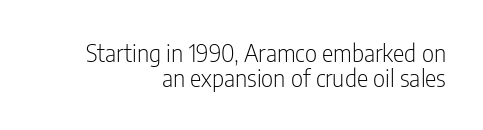
The image shows 24 px text type, upright; set right-aligned, tight line spacing (1.04x), normal letter spacing, not underlined.
